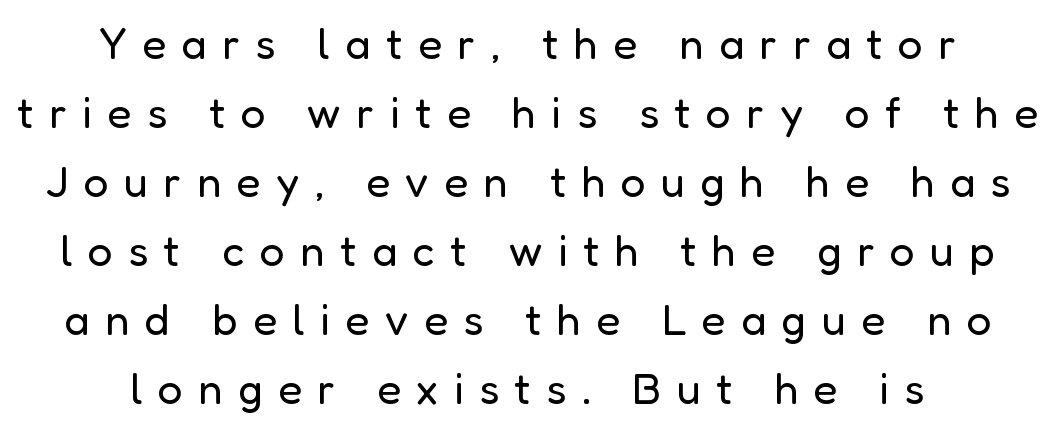
{"serif": "no", "italic": "no", "bold": "no", "weight": "regular", "width": "normal", "stroke_contrast": "low", "x_height": "medium", "monospaced": "no", "underline": "no", "align": "center", "line_spacing": "normal", "line_spacing_ratio": 1.57, "letter_spacing": "wide", "letter_spacing_em": 0.35, "glyph_px": 44}
